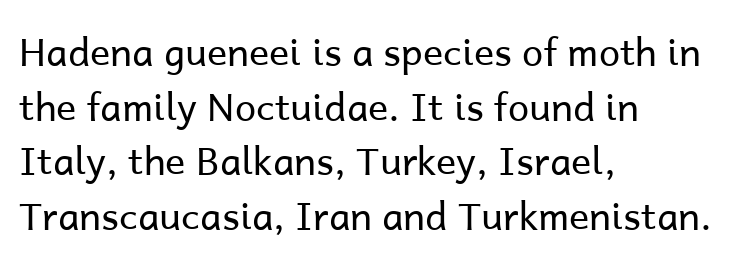
Q: Is the text bold? A: No.
Q: Is the text italic (slanted)? A: No, it is upright.
Q: Is the typeface a serif or a sans-serif typeface? A: Sans-serif.
Q: Is the text underlined? A: No.
Q: How is the paragraph aligned? A: Left-aligned.
Q: Is the spacing between letters normal or unusually wide? A: Normal.
Q: Is the spacing between lines tight, normal or loose? A: Normal.
Q: Width (condensed, normal, or wide)? A: Normal.
Q: Stroke contrast? A: Low.
Q: x-height? A: Medium.
Q: Monospaced? A: No.
